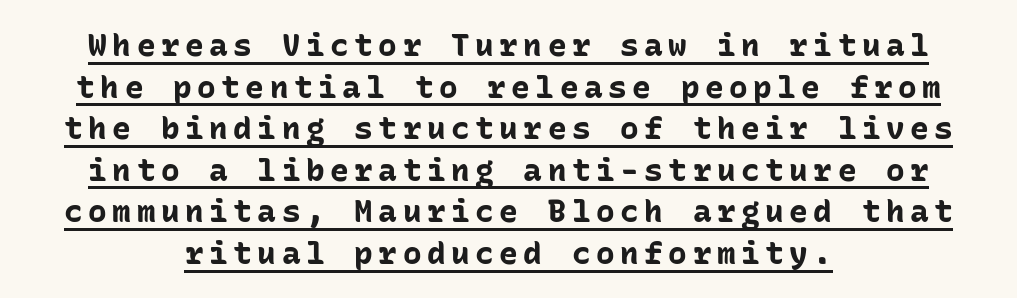
The image shows 31 px bold sans-serif type, upright, monospaced; set centered, normal line spacing (1.34x), underlined; low stroke contrast and a medium x-height.
